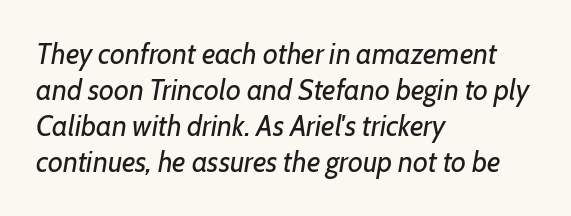
{"italic": "yes", "lean": "right", "slant_degrees": 7, "bold": "no", "weight": "regular", "width": "normal", "stroke_contrast": "low", "x_height": "medium", "monospaced": "no", "underline": "no", "align": "left", "line_spacing_ratio": 1.24, "letter_spacing": "normal", "letter_spacing_em": 0.0, "glyph_px": 29}
